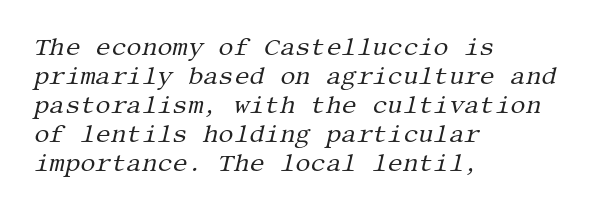
{"italic": "yes", "lean": "right", "slant_degrees": 13, "bold": "no", "underline": "no", "align": "left", "line_spacing_ratio": 1.21, "letter_spacing": "normal", "letter_spacing_em": 0.0, "glyph_px": 24}
